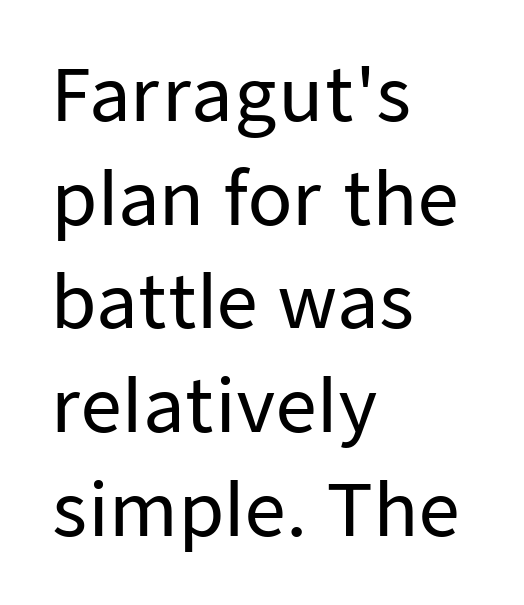
Q: Is the text italic (slanted)? A: No, it is upright.
Q: Is the typeface a serif or a sans-serif typeface? A: Sans-serif.
Q: Is the text underlined? A: No.
Q: How is the paragraph aligned? A: Left-aligned.
Q: Is the spacing between letters normal or unusually wide? A: Normal.
Q: Is the spacing between lines tight, normal or loose? A: Normal.
Q: Width (condensed, normal, or wide)? A: Normal.
Q: Stroke contrast? A: Low.
Q: x-height? A: Medium.
Q: Monospaced? A: No.
